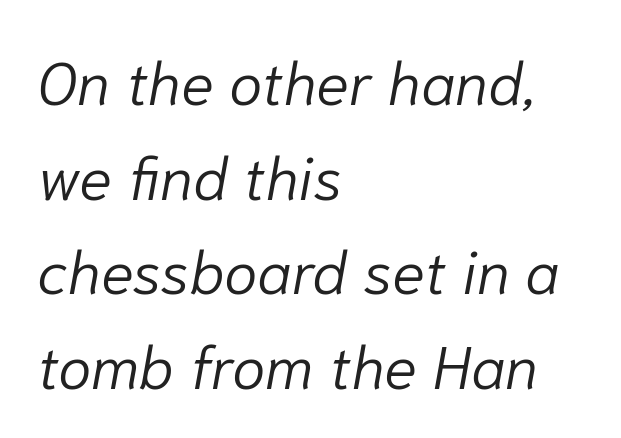
The image shows 61 px light type, italic (leaning right); set left-aligned, normal line spacing (1.55x), normal letter spacing, not underlined; low stroke contrast and a medium x-height.
